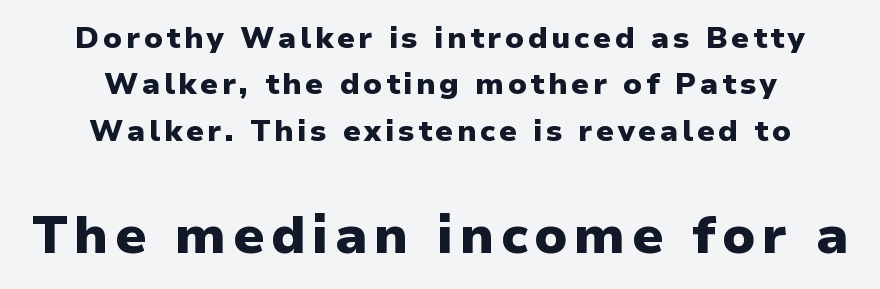
{"serif": "no", "italic": "no", "bold": "yes", "weight": "heavy", "width": "normal", "stroke_contrast": "low", "x_height": "medium", "monospaced": "no", "underline": "no", "align": "center", "line_spacing": "normal", "line_spacing_ratio": 1.55, "larger_block": "second", "size_ratio": 1.77, "glyph_px": 53}
